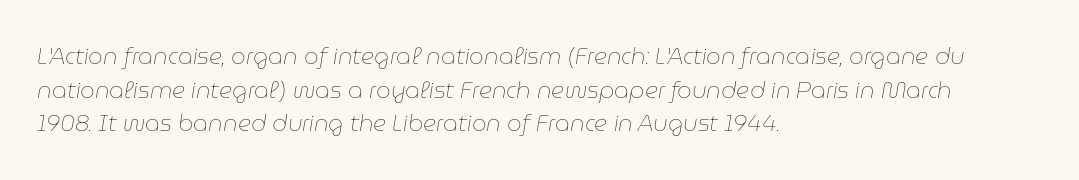
The image shows 23 px text type, italic (leaning right); set left-aligned, normal line spacing (1.46x), normal letter spacing, not underlined.
